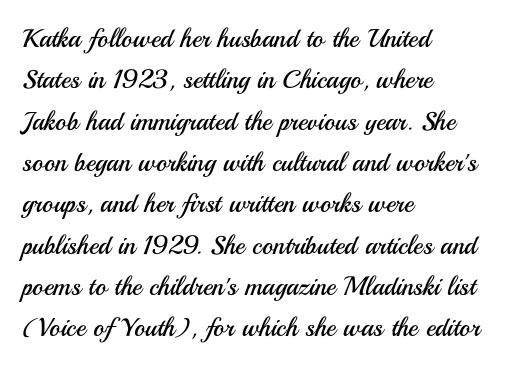
Q: Is the text bold? A: No.
Q: Is the text italic (slanted)? A: Yes.
Q: Is the text underlined? A: No.
Q: How is the paragraph aligned? A: Left-aligned.
Q: Is the spacing between letters normal or unusually wide? A: Normal.
Q: Is the spacing between lines tight, normal or loose? A: Normal.
